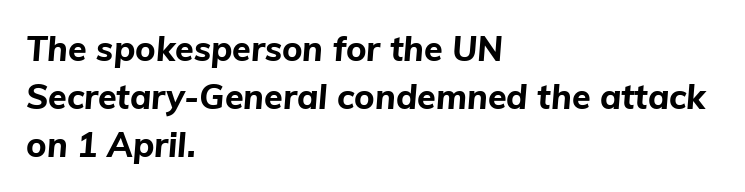
Q: Is the text bold? A: Yes.
Q: Is the text italic (slanted)? A: Yes, it leans right by about 5 degrees.
Q: Is the text underlined? A: No.
Q: How is the paragraph aligned? A: Left-aligned.
Q: Is the spacing between letters normal or unusually wide? A: Normal.
Q: Is the spacing between lines tight, normal or loose? A: Normal.
Q: Width (condensed, normal, or wide)? A: Normal.
Q: Stroke contrast? A: Low.
Q: x-height? A: Medium.
Q: Monospaced? A: No.
